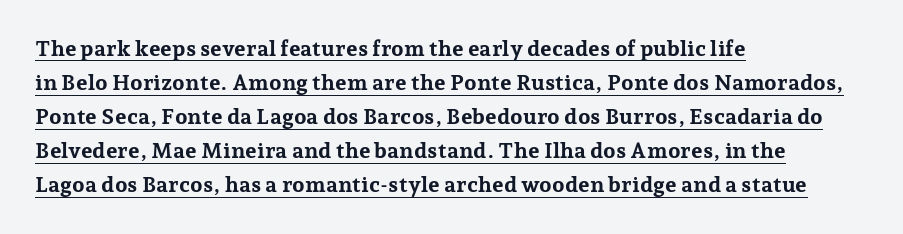
Leading matches the norm, producing a regular column. Each line of the rendering has a horizontal stroke beneath the glyphs. The tracking reads as untouched default to a designer's eye. A full-strength bold gives these letters their thick strokes. These lines were composed using upright roman letters. The paragraph has a hard left edge and a soft right edge.
